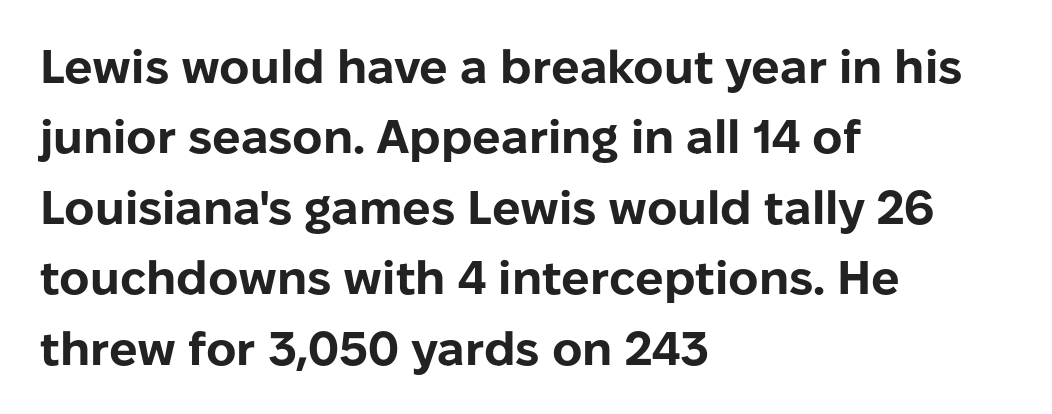
Q: Is the text bold? A: Yes.
Q: Is the text italic (slanted)? A: No, it is upright.
Q: Is the typeface a serif or a sans-serif typeface? A: Sans-serif.
Q: Is the text underlined? A: No.
Q: How is the paragraph aligned? A: Left-aligned.
Q: Is the spacing between letters normal or unusually wide? A: Normal.
Q: Is the spacing between lines tight, normal or loose? A: Normal.
Q: Width (condensed, normal, or wide)? A: Normal.
Q: Stroke contrast? A: Low.
Q: x-height? A: Medium.
Q: Monospaced? A: No.
